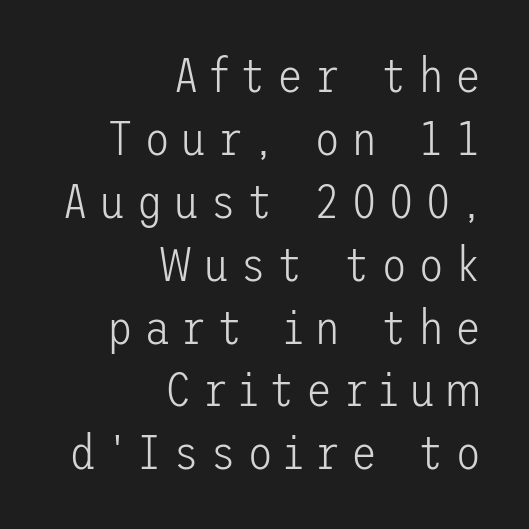
{"serif": "no", "italic": "no", "bold": "no", "weight": "light", "width": "normal", "stroke_contrast": "low", "x_height": "medium", "underline": "no", "align": "right", "line_spacing": "normal", "line_spacing_ratio": 1.31, "letter_spacing": "wide", "letter_spacing_em": 0.22, "glyph_px": 48}
